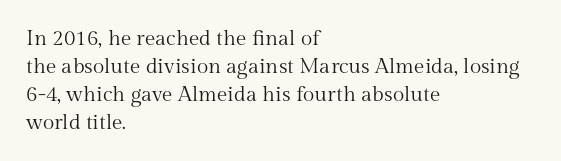
{"italic": "no", "bold": "no", "underline": "no", "align": "left", "line_spacing": "normal", "line_spacing_ratio": 1.33, "letter_spacing": "normal", "letter_spacing_em": 0.0, "glyph_px": 21}
